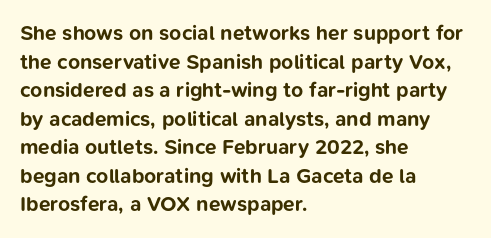
Q: Is the text bold? A: Yes.
Q: Is the text italic (slanted)? A: No, it is upright.
Q: Is the text underlined? A: No.
Q: How is the paragraph aligned? A: Left-aligned.
Q: Is the spacing between letters normal or unusually wide? A: Normal.
Q: Is the spacing between lines tight, normal or loose? A: Normal.
